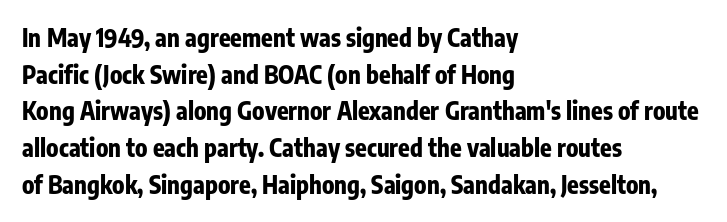
{"italic": "no", "bold": "yes", "underline": "no", "align": "left", "line_spacing": "normal", "line_spacing_ratio": 1.53, "letter_spacing": "normal", "letter_spacing_em": 0.0, "glyph_px": 24}
